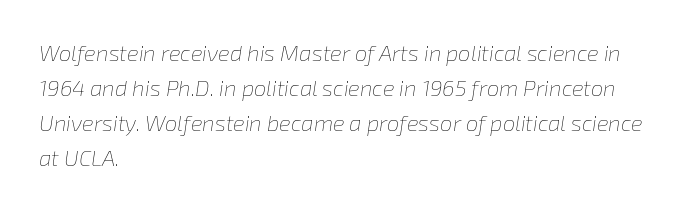
The image shows 22 px text type, italic (leaning right); set left-aligned, normal line spacing (1.59x), normal letter spacing, not underlined.
